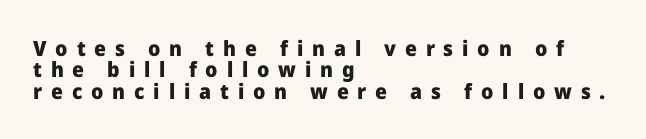
The image shows 21 px bold type, upright; set left-aligned, tight line spacing (1.02x), unusually wide letter spacing (+0.42 em), not underlined.
